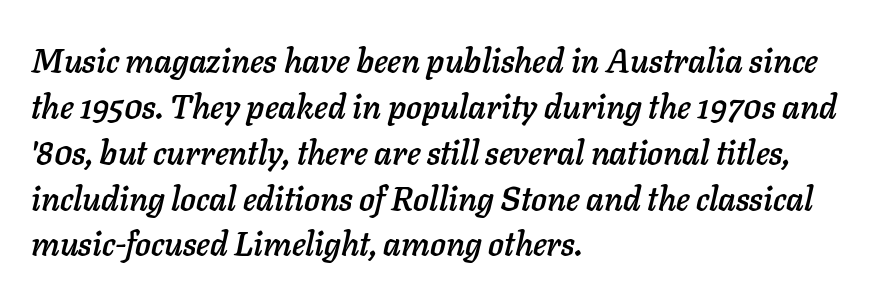
The image shows 33 px text type, italic (leaning right); set left-aligned, normal line spacing (1.39x), normal letter spacing, not underlined; low stroke contrast and a medium x-height.
